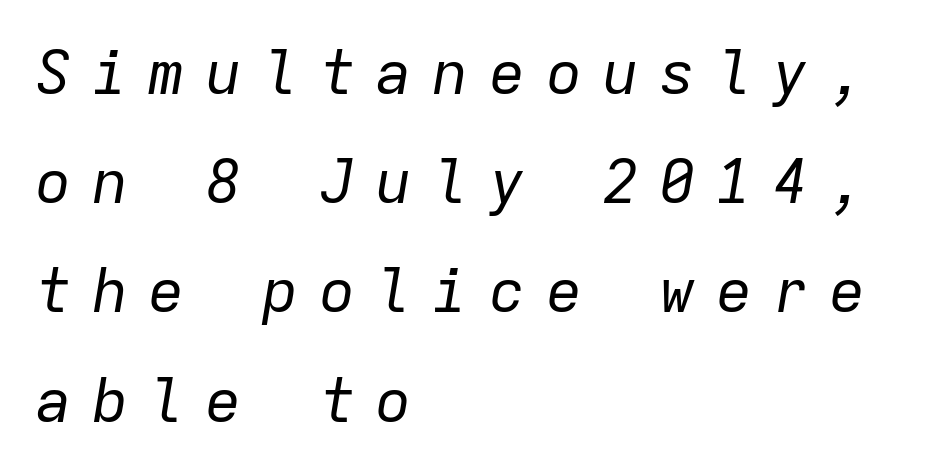
Looking at the ascenders, they clearly lean. Note the uniform advance width — an 'i' takes as much space as an 'm'. In CSS terms this would be text-align: left. Is the letter spacing exaggerated? Yes — the characters are pushed far apart. A light-to-regular cut is what we see here. Check under the words: just untouched page.
